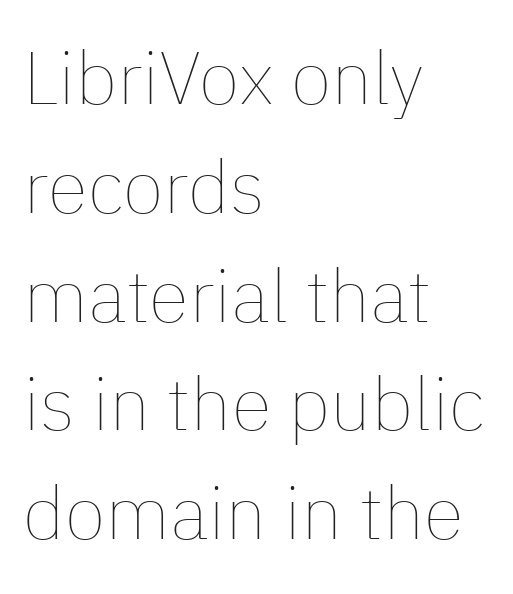
The image shows 74 px thin type, upright; set left-aligned, normal line spacing (1.47x), normal letter spacing, not underlined; low stroke contrast and a medium x-height.
